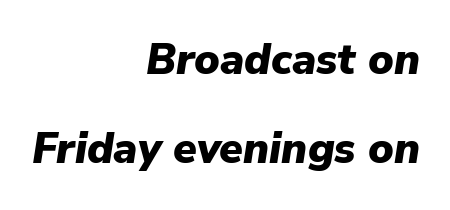
Q: Is the text bold? A: Yes.
Q: Is the text italic (slanted)? A: Yes, it leans right by about 9 degrees.
Q: Is the text underlined? A: No.
Q: How is the paragraph aligned? A: Right-aligned.
Q: Is the spacing between letters normal or unusually wide? A: Normal.
Q: Is the spacing between lines tight, normal or loose? A: Loose.
Q: Width (condensed, normal, or wide)? A: Normal.
Q: Stroke contrast? A: Low.
Q: x-height? A: Medium.
Q: Monospaced? A: No.
